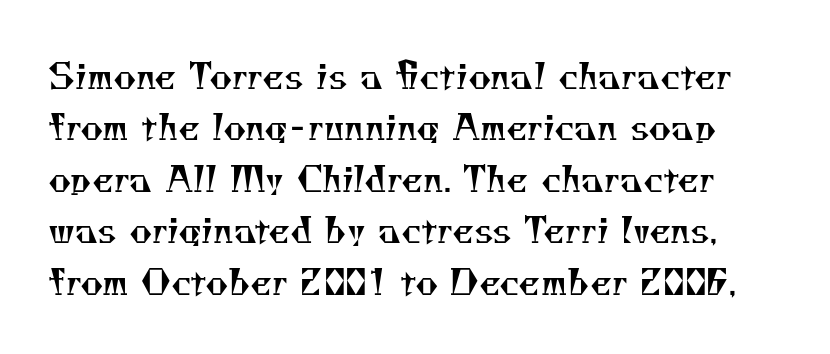
The image shows 35 px regular-weight serif type; set normal line spacing (1.47x), normal letter spacing, not underlined; medium stroke contrast and a small x-height.
